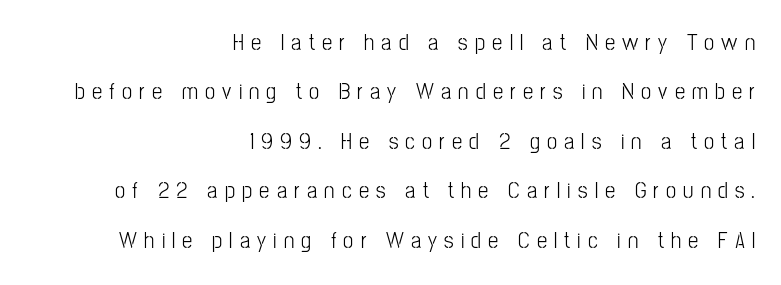
The image shows 23 px text type, upright; set right-aligned, loose line spacing (2.15x), unusually wide letter spacing (+0.31 em), not underlined.
